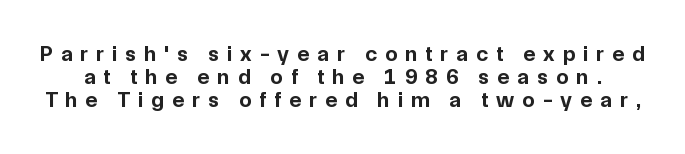
Caption: expanded tracking, letters set apart. This rendering features lettering with no underline. Horizontal bands of white between lines are thin slivers. These lines were composed using upright roman letters. As a designer I'd log this as weight 700, bold.
